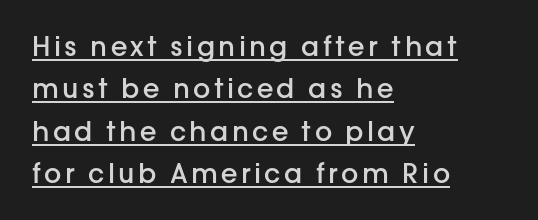
{"italic": "no", "bold": "semi", "underline": "yes", "align": "left", "line_spacing": "normal", "line_spacing_ratio": 1.57, "glyph_px": 27}
